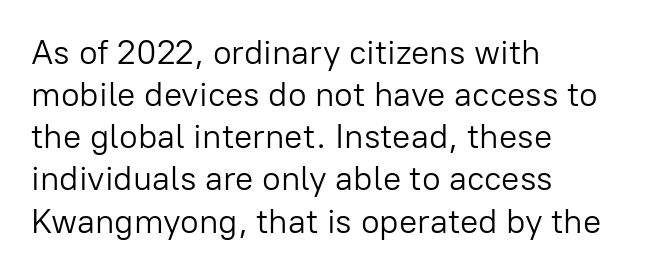
Q: Is the text bold? A: No.
Q: Is the text italic (slanted)? A: No, it is upright.
Q: Is the typeface a serif or a sans-serif typeface? A: Sans-serif.
Q: Is the text underlined? A: No.
Q: How is the paragraph aligned? A: Left-aligned.
Q: Is the spacing between letters normal or unusually wide? A: Normal.
Q: Width (condensed, normal, or wide)? A: Normal.
Q: Stroke contrast? A: Low.
Q: x-height? A: Medium.
Q: Monospaced? A: No.
